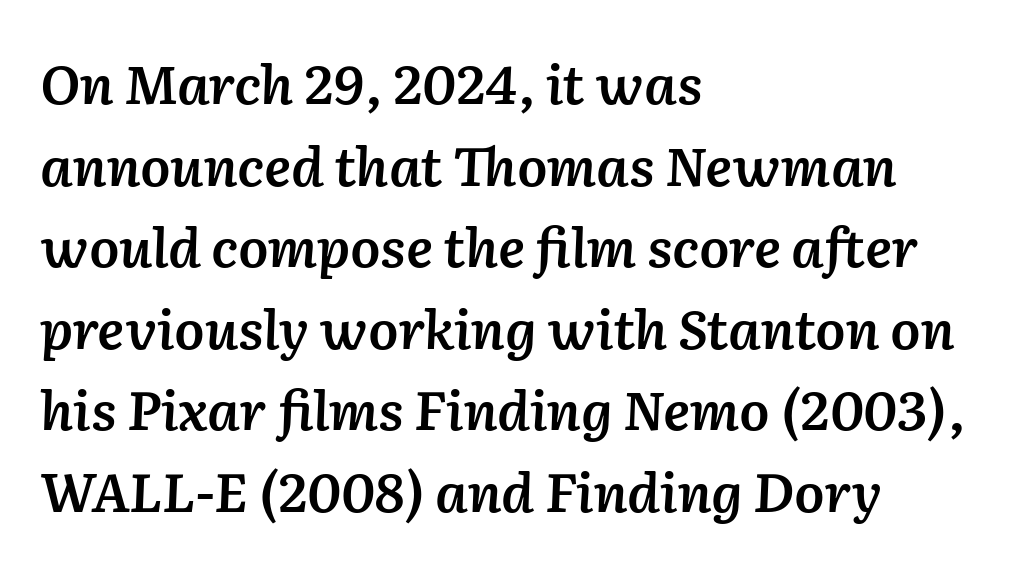
The image shows 54 px semibold type, italic (leaning right); set left-aligned, normal line spacing (1.51x), normal letter spacing, not underlined; low stroke contrast and a medium x-height.
